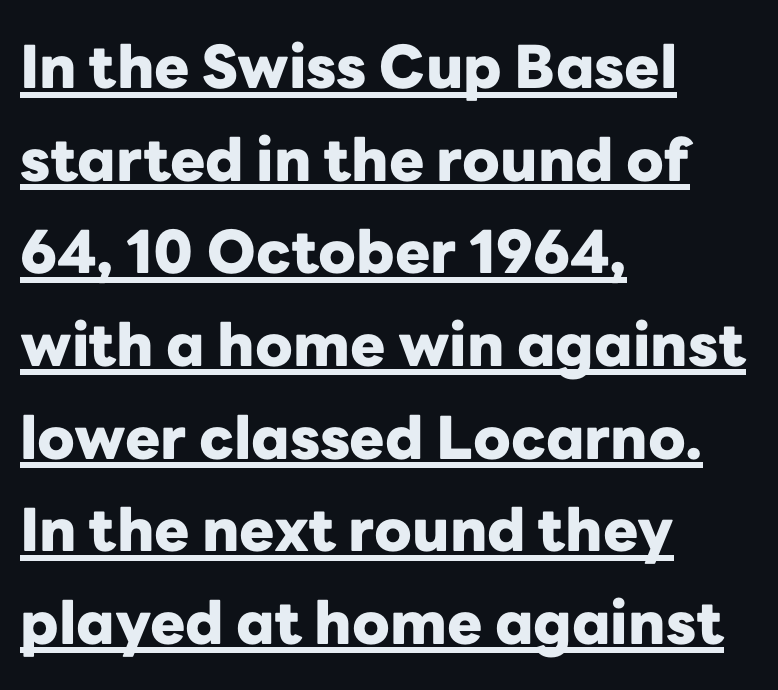
The specimen includes a rule beneath the text block's lines. You could not count columns in this text — the font is proportionally spaced. Nope, not italic — everything's standing straight. Each glyph is drawn with heavy, bold strokes. In CSS terms this would be text-align: left.
